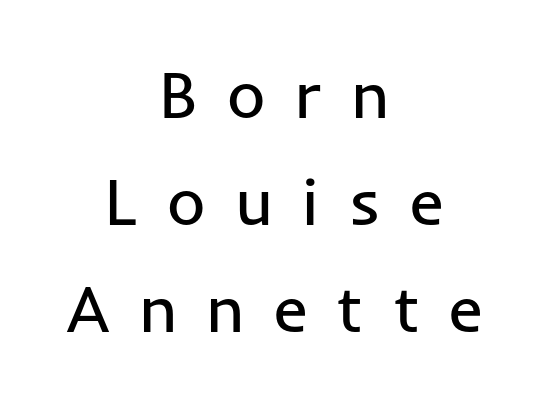
The image shows 66 px regular-weight sans-serif type, upright; set centered, normal line spacing (1.62x), unusually wide letter spacing (+0.44 em), not underlined; low stroke contrast and a medium x-height.
